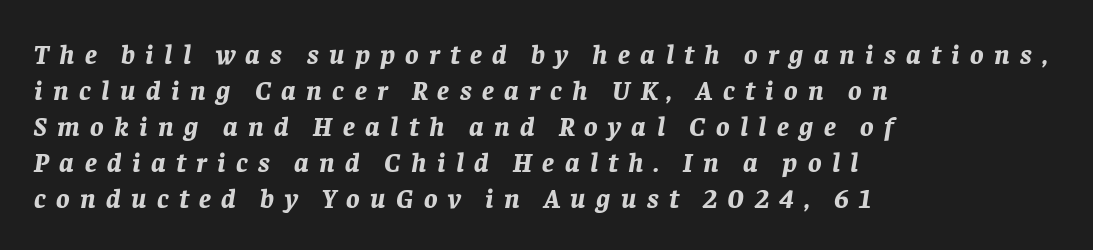
The image shows 28 px bold type, italic (leaning right); set left-aligned, normal line spacing (1.29x), unusually wide letter spacing (+0.37 em), not underlined; low stroke contrast and a large x-height.
